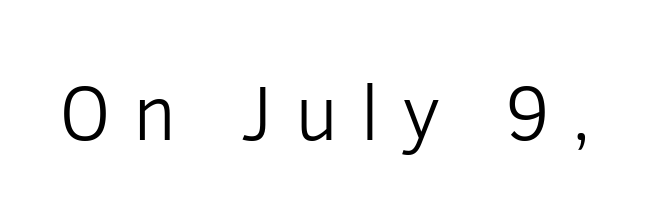
{"serif": "no", "italic": "no", "bold": "no", "weight": "light", "width": "normal", "stroke_contrast": "low", "x_height": "medium", "monospaced": "no", "underline": "no", "letter_spacing": "wide", "letter_spacing_em": 0.28, "glyph_px": 78}
